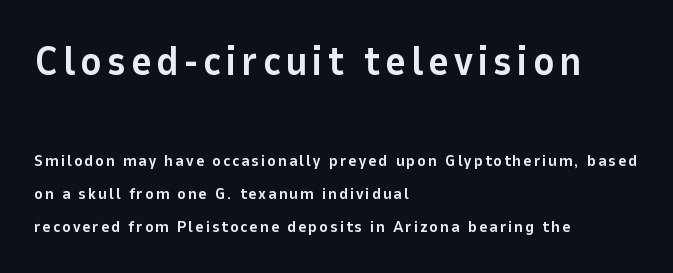
Q: Is the text bold? A: Yes.
Q: Is the text italic (slanted)? A: No, it is upright.
Q: Is the typeface a serif or a sans-serif typeface? A: Sans-serif.
Q: Is the text underlined? A: No.
Q: How is the paragraph aligned? A: Left-aligned.
Q: Is the spacing between lines tight, normal or loose? A: Loose.
Q: Which block of text is set in a larger size, the first (top) or the second (bottom)? A: The first (top) one.
Q: Width (condensed, normal, or wide)? A: Normal.
Q: Stroke contrast? A: Low.
Q: x-height? A: Medium.
Q: Monospaced? A: No.
